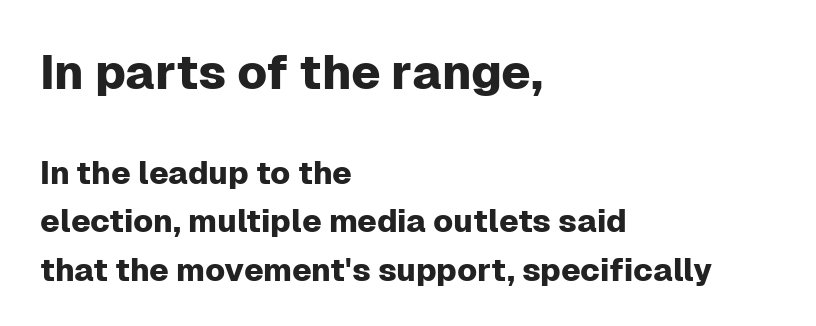
{"serif": "no", "italic": "no", "width": "normal", "stroke_contrast": "low", "x_height": "medium", "monospaced": "no", "underline": "no", "align": "left", "line_spacing": "normal", "line_spacing_ratio": 1.51, "letter_spacing": "normal", "letter_spacing_em": 0.0, "larger_block": "first", "size_ratio": 1.5, "glyph_px": 48}
